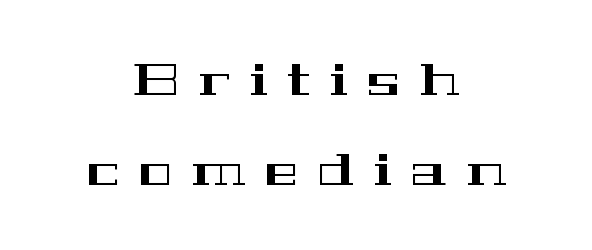
Q: Is the text italic (slanted)? A: No, it is upright.
Q: Is the typeface a serif or a sans-serif typeface? A: Serif.
Q: Is the text underlined? A: No.
Q: How is the paragraph aligned? A: Centered.
Q: Is the spacing between letters normal or unusually wide? A: Unusually wide.
Q: Is the spacing between lines tight, normal or loose? A: Loose.
Q: Width (condensed, normal, or wide)? A: Wide.
Q: Stroke contrast? A: High.
Q: x-height? A: Medium.
Q: Monospaced? A: No.
